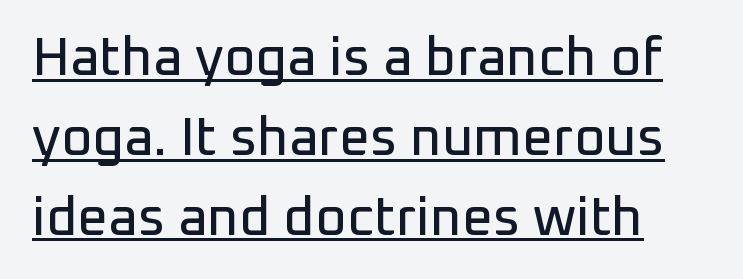
The image shows 54 px sans-serif type, upright; set left-aligned, normal line spacing (1.48x), normal letter spacing, underlined; low stroke contrast and a medium x-height.
